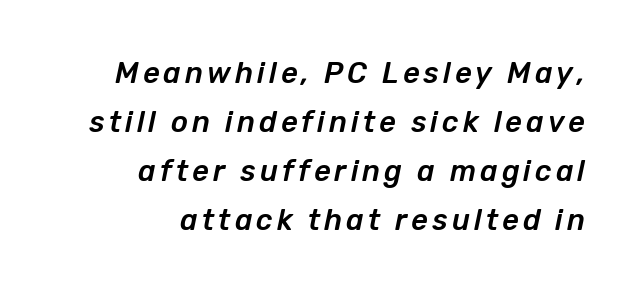
The image shows 29 px text type, italic (leaning right); set right-aligned, normal line spacing (1.69x), not underlined; low stroke contrast and a medium x-height.
